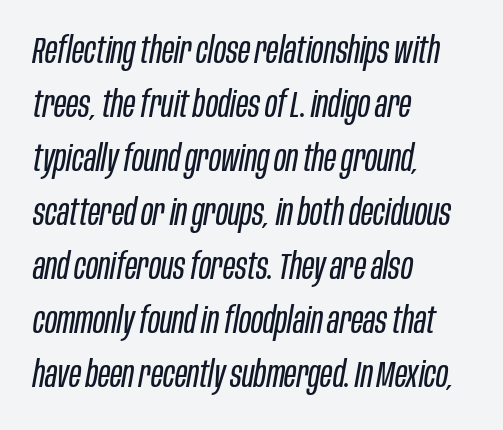
The image shows 37 px regular-weight, condensed type, italic (leaning right); set left-aligned, normal line spacing (1.46x), normal letter spacing, not underlined; low stroke contrast and a large x-height.
